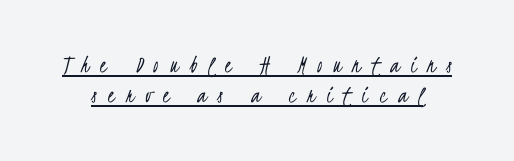
There is plenty of visible air inserted between adjacent glyphs. Caption: lettering with a line underneath. The cut favours lightness, reaching ordinary text weight at its darkest.
